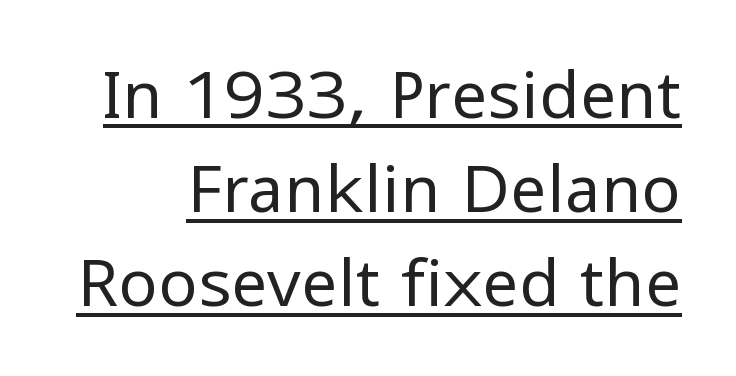
This sample carries an underscore along the baseline area. The space between consecutive lines is moderate. The typesetting does not lean heavy: it is not bold. Honestly, the letter spacing is just normal — you wouldn't notice it. Unlike italic type, these characters show no tilt at all. Examine the stroke ends and you'll find no serifs.
